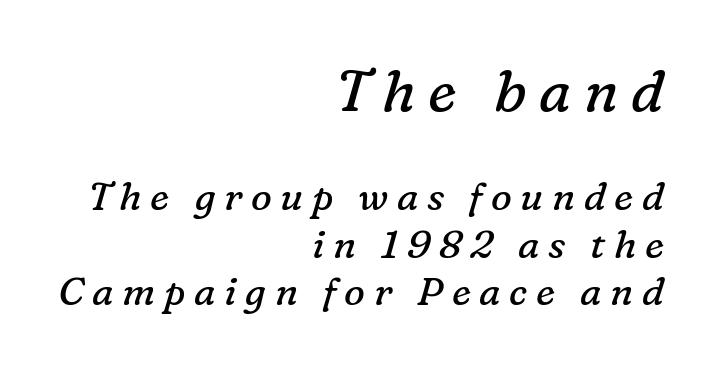
{"serif": "yes", "italic": "yes", "lean": "right", "slant_degrees": 16, "bold": "no", "weight": "regular", "width": "normal", "stroke_contrast": "low", "x_height": "medium", "monospaced": "no", "underline": "no", "align": "right", "line_spacing_ratio": 1.22, "letter_spacing": "wide", "letter_spacing_em": 0.22, "larger_block": "first", "size_ratio": 1.49, "glyph_px": 58}
